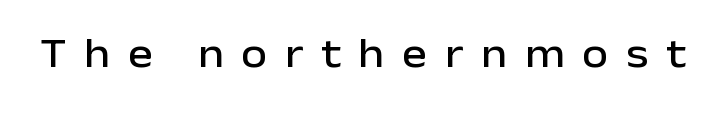
Q: Is the text italic (slanted)? A: No, it is upright.
Q: Is the typeface a serif or a sans-serif typeface? A: Sans-serif.
Q: Is the text underlined? A: No.
Q: Is the spacing between letters normal or unusually wide? A: Unusually wide.
Q: Width (condensed, normal, or wide)? A: Normal.
Q: Stroke contrast? A: Low.
Q: x-height? A: Medium.
Q: Monospaced? A: No.
